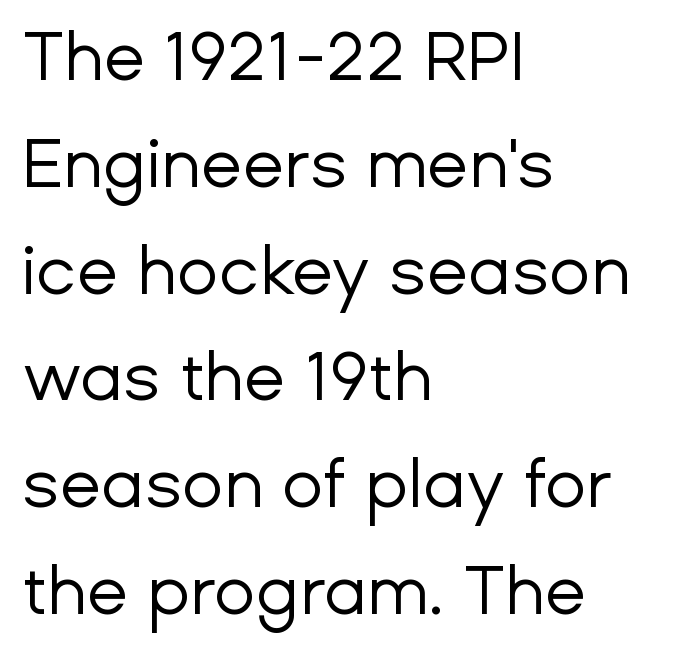
Italic: no, the glyphs are upright roman. This sample has the flowing, uneven cadence of proportional lettering. Check the space under the baseline: it is left empty. Each new line begins a customary step beneath the previous one. Unlike a traditional serif, this face leaves its strokes unadorned.
